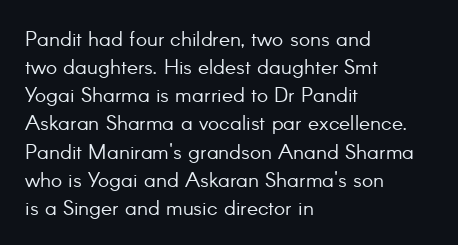
Visually the block forms a straight wall on the left and a jagged coastline on the right. Style check: upright. Bold? No — there's no thickening of the strokes. Notice how descenders clear the ascenders below comfortably — that's standard leading. Each word holds together tightly as a unit, with standard inter-letter gaps.
